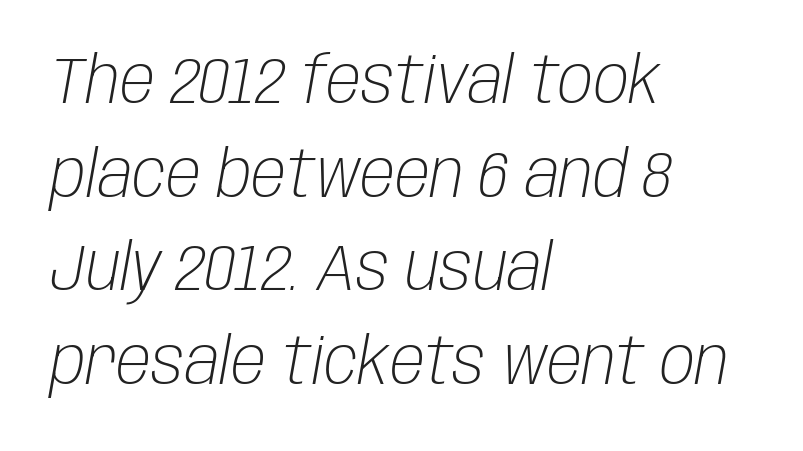
Q: Is the text bold? A: No.
Q: Is the text italic (slanted)? A: Yes, it leans right by about 10 degrees.
Q: Is the text underlined? A: No.
Q: How is the paragraph aligned? A: Left-aligned.
Q: Is the spacing between letters normal or unusually wide? A: Normal.
Q: Is the spacing between lines tight, normal or loose? A: Normal.
Q: Width (condensed, normal, or wide)? A: Condensed.
Q: Stroke contrast? A: Low.
Q: x-height? A: Large.
Q: Monospaced? A: No.
